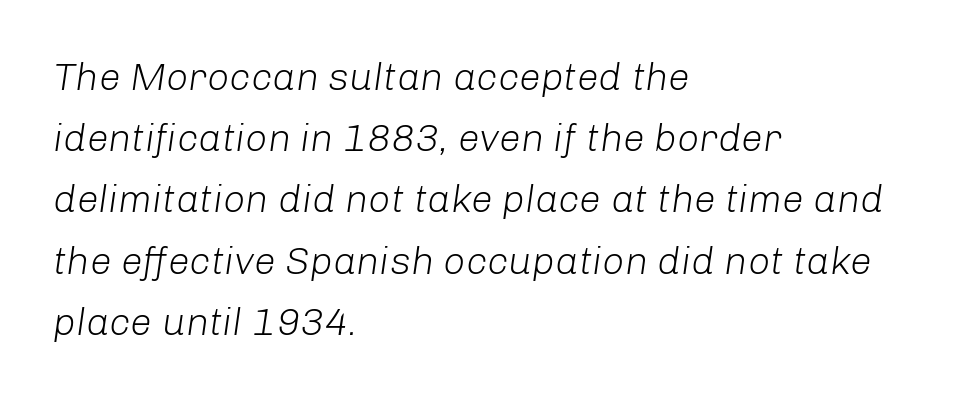
Observe the lean: these are italic letterforms. The paragraph shown leans on its left margin. Here the designer chose a conventional face with non-uniform glyph widths. Nobody touched the tracking dial on this one. This sample keeps an unexceptional amount of space between lines. The strip under each line holds only bare page.
